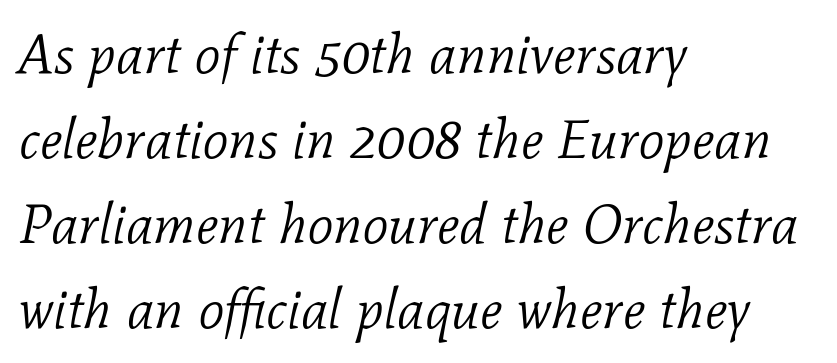
Q: Is the text bold? A: No.
Q: Is the text italic (slanted)? A: Yes, it leans right by about 11 degrees.
Q: Is the typeface a serif or a sans-serif typeface? A: Serif.
Q: Is the text underlined? A: No.
Q: How is the paragraph aligned? A: Left-aligned.
Q: Is the spacing between letters normal or unusually wide? A: Normal.
Q: Is the spacing between lines tight, normal or loose? A: Normal.
Q: Width (condensed, normal, or wide)? A: Normal.
Q: Stroke contrast? A: Low.
Q: x-height? A: Medium.
Q: Monospaced? A: No.
